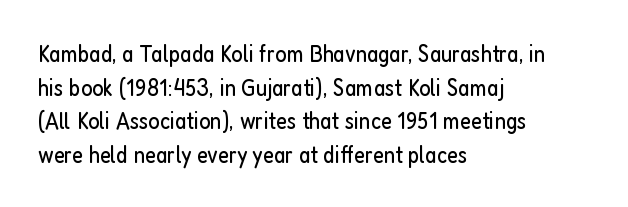
The image shows 24 px text type, upright; set left-aligned, normal line spacing (1.4x), normal letter spacing, not underlined.
